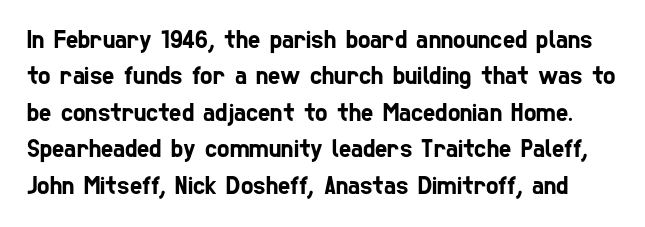
Q: Is the text underlined? A: No.
Q: Is the spacing between letters normal or unusually wide? A: Normal.
Q: Is the spacing between lines tight, normal or loose? A: Normal.
